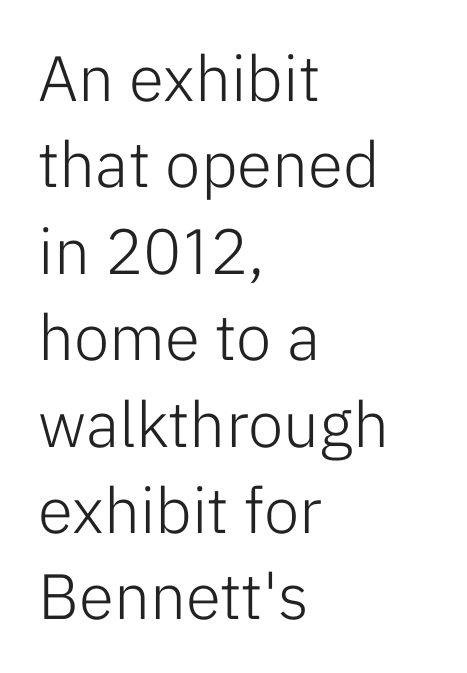
A normal amount of white space separates one row of letters from the next. Each letter keeps its own natural width here, so spacing adapts to shape. In terms of posture, this sample is upright. Note: no serifs on the glyphs. Compared with a centered layout, this one pins lines to the left instead.
